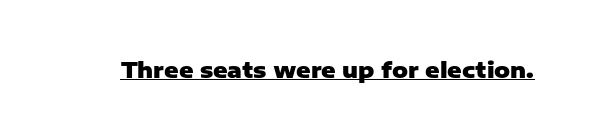
The image shows 22 px bold type, upright; set normal letter spacing, underlined.
